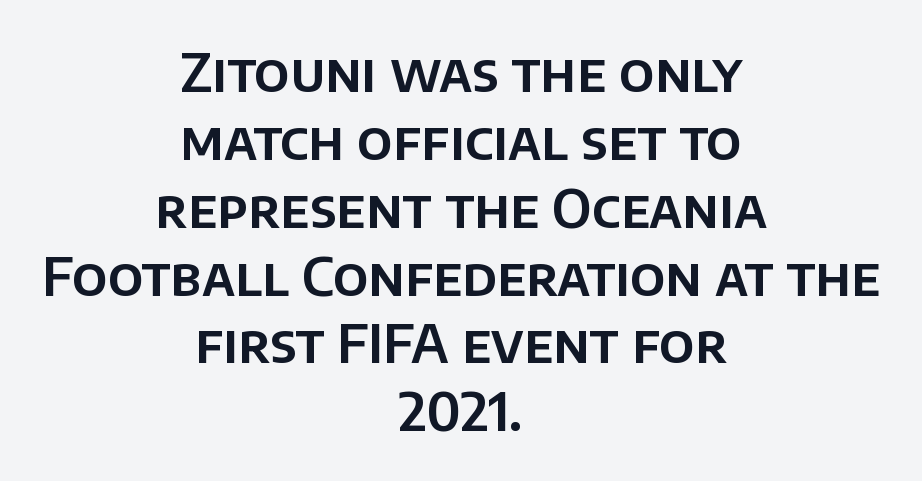
{"serif": "no", "italic": "no", "width": "normal", "stroke_contrast": "low", "x_height": "large", "monospaced": "no", "underline": "no", "align": "center", "line_spacing": "normal", "line_spacing_ratio": 1.28, "letter_spacing": "normal", "letter_spacing_em": 0.0, "glyph_px": 53}
